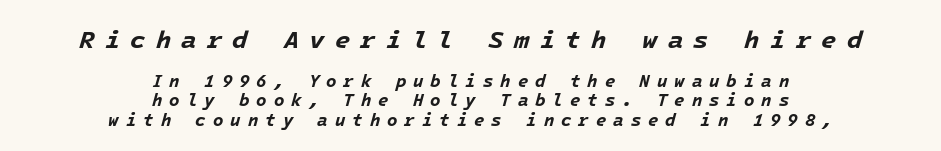
{"italic": "yes", "lean": "right", "slant_degrees": 16, "bold": "yes", "underline": "no", "align": "center", "line_spacing": "tight", "line_spacing_ratio": 1.13, "letter_spacing": "wide", "letter_spacing_em": 0.41, "larger_block": "first", "size_ratio": 1.47, "glyph_px": 25}
